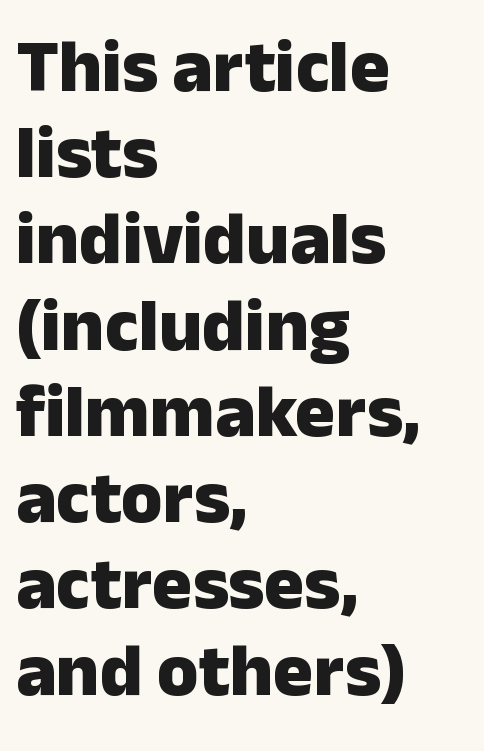
These lines are rendered in a variable-pitch font. This rendering leaves character spacing at its baseline value. The text block is weighted toward the left margin, trailing off unevenly rightward. Strokes here are thick enough to call this a true bold. Italic? Not at all — the glyphs are vertical. Students, observe: this is what under-led, compact text looks like.
